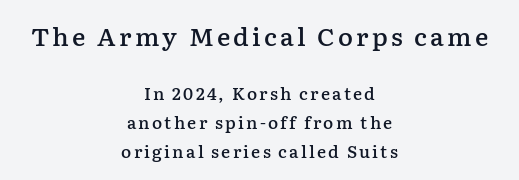
The image shows 25 px text type, upright; set centered, line spacing 1.71x, not underlined; the first (top) block is 1.47x larger.
